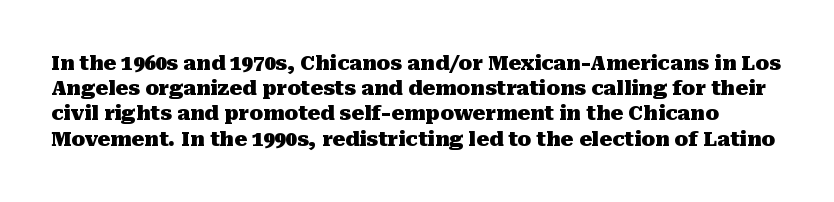
A dark, heavy texture on the line: the type is bold. Regular leading. Any mark beneath the type? The region is blank. Characters follow at the spacing the type designer built in. This sample uses an upright cut, with every glyph sitting square on the baseline.
